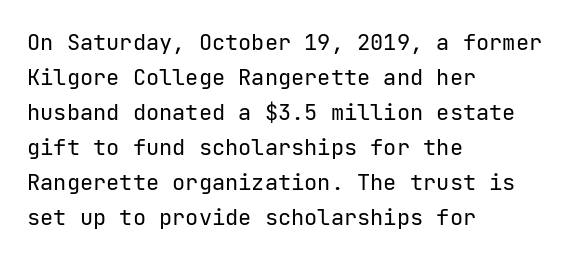
The image shows 22 px text type, upright; set left-aligned, normal line spacing (1.59x), normal letter spacing, not underlined.
